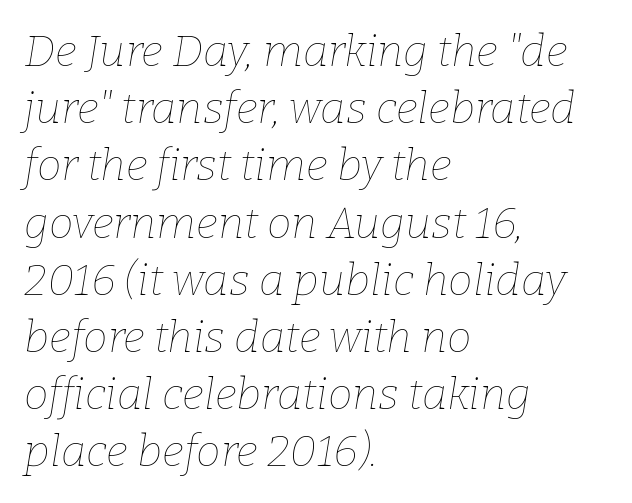
Is there much room between lines? A standard amount, neither cramped nor airy. The space directly below the letters is spotless. This rendering leaves character spacing at its baseline value. Left-aligned paragraph, ragged on the right. The passage shown leans; its letterforms are oblique.
